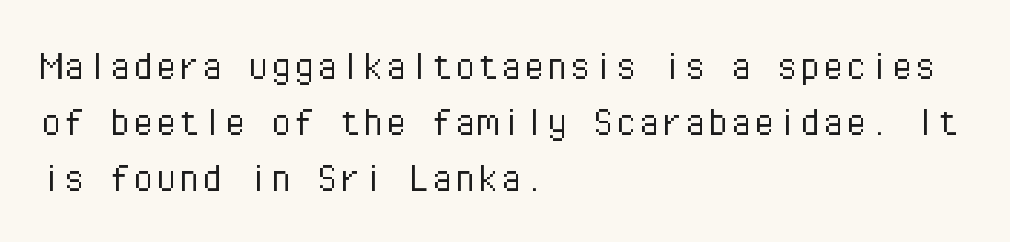
The image shows 46 px light sans-serif type, upright, monospaced; set left-aligned, line spacing 1.22x, normal letter spacing, not underlined; low stroke contrast and a medium x-height.
